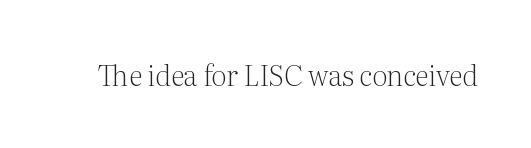
Q: Is the text bold? A: No.
Q: Is the text italic (slanted)? A: No, it is upright.
Q: Is the typeface a serif or a sans-serif typeface? A: Serif.
Q: Is the text underlined? A: No.
Q: Is the spacing between letters normal or unusually wide? A: Normal.
Q: Width (condensed, normal, or wide)? A: Normal.
Q: Stroke contrast? A: Medium.
Q: x-height? A: Medium.
Q: Monospaced? A: No.
